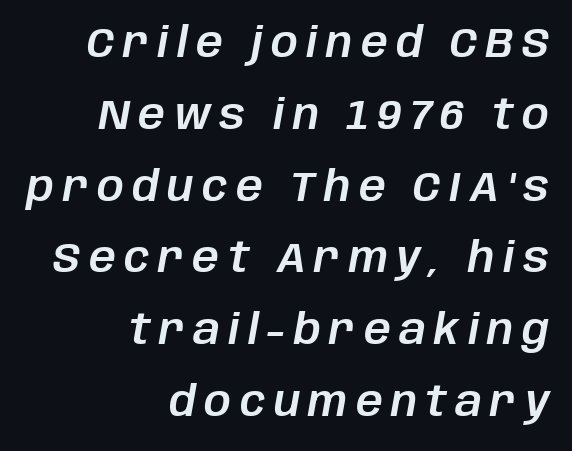
{"italic": "yes", "lean": "right", "slant_degrees": 10, "width": "normal", "stroke_contrast": "low", "x_height": "large", "monospaced": "no", "underline": "no", "align": "right", "line_spacing_ratio": 1.71, "letter_spacing": "wide", "letter_spacing_em": 0.2, "glyph_px": 42}
